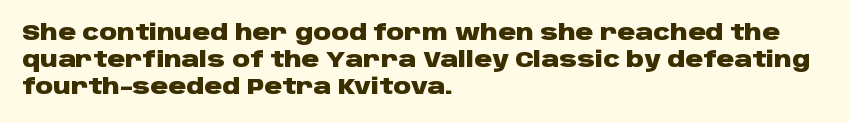
The image shows 22 px bold type, upright; set left-aligned, line spacing 1.23x, normal letter spacing, not underlined.
